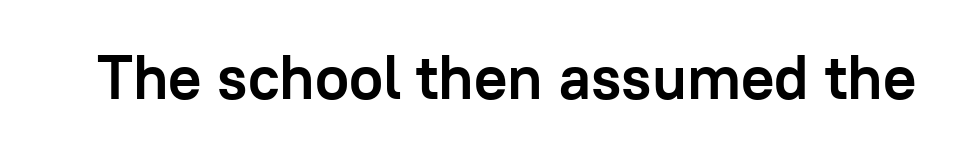
The rendering keeps characters at their native spacing. Do the letters lean? They stand straight. Stroke thickness is high; the sample reads as a true bold. The rendering uses natural spacing where letterforms have individual widths.
